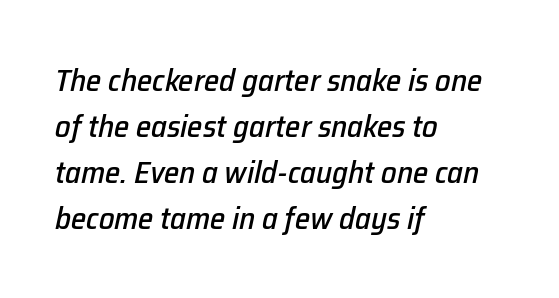
Between one letter and the next there's only the usual sliver of space. Underline: absent. Reading down the column, the eye jumps a familiar distance to each next line. Looks like regular typesetting: each glyph gets only the width it needs. The typography opts for an oblique posture over an upright one.
